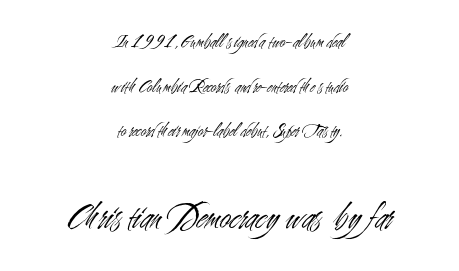
The rendering uses natural spacing where letterforms have individual widths. You could call the tracking neutral — neither tight nor loose. If you folded the block vertically in half, each line would mirror itself in length. Just letters on the line, the space beneath them empty.
